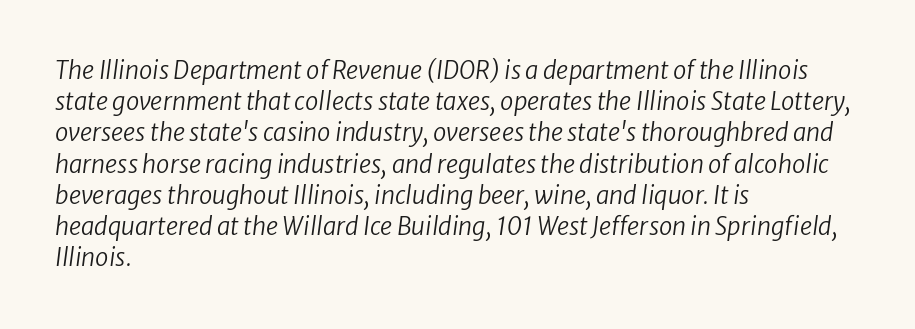
Q: Is the text bold? A: No.
Q: Is the text italic (slanted)? A: Yes, it leans right by about 8 degrees.
Q: Is the text underlined? A: No.
Q: How is the paragraph aligned? A: Left-aligned.
Q: Is the spacing between letters normal or unusually wide? A: Normal.
Q: Is the spacing between lines tight, normal or loose? A: Normal.
